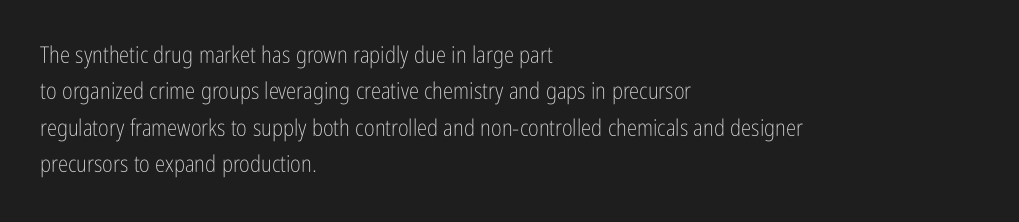
The image shows 23 px text type, upright; set left-aligned, normal line spacing (1.58x), normal letter spacing, not underlined.
